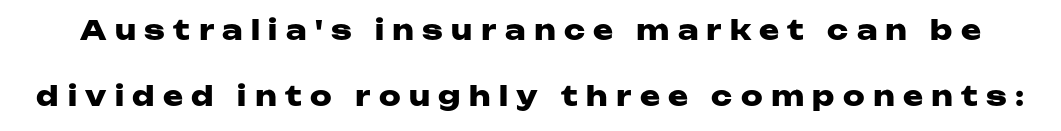
Q: Is the text bold? A: Yes.
Q: Is the text italic (slanted)? A: No, it is upright.
Q: Is the text underlined? A: No.
Q: Is the spacing between letters normal or unusually wide? A: Unusually wide.
Q: Is the spacing between lines tight, normal or loose? A: Loose.
